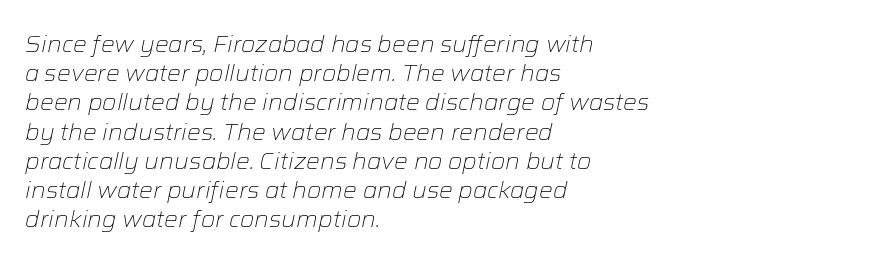
{"italic": "yes", "lean": "right", "slant_degrees": 12, "bold": "no", "underline": "no", "align": "left", "line_spacing": "normal", "line_spacing_ratio": 1.27, "letter_spacing": "normal", "letter_spacing_em": 0.0, "glyph_px": 23}
